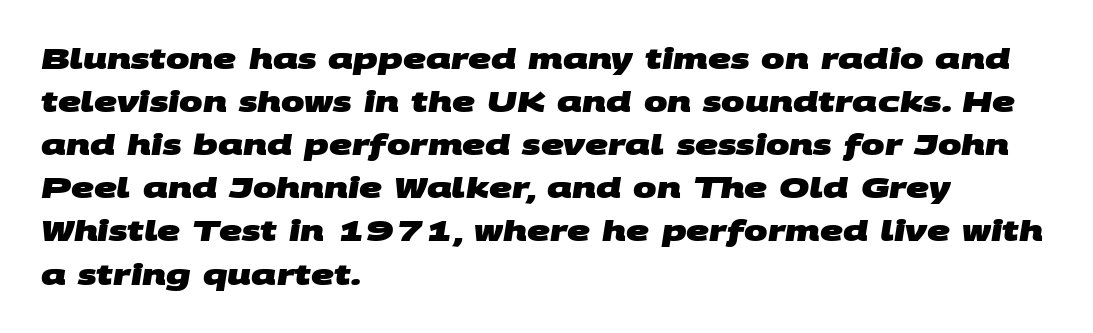
{"serif": "no", "bold": "yes", "weight": "heavy", "width": "wide", "stroke_contrast": "medium", "x_height": "large", "monospaced": "no", "underline": "no", "align": "left", "line_spacing": "normal", "line_spacing_ratio": 1.54, "letter_spacing": "normal", "letter_spacing_em": 0.0, "glyph_px": 28}
